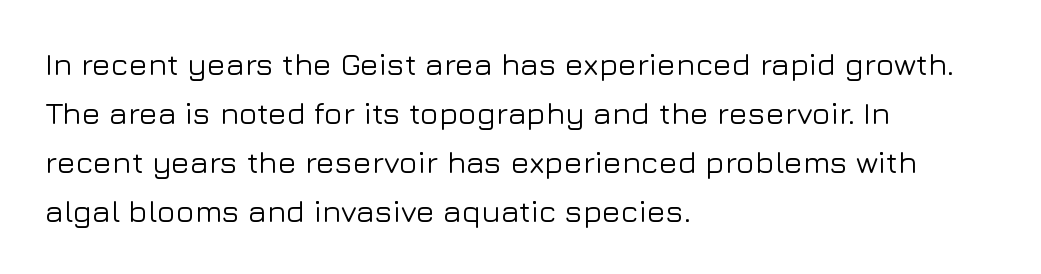
{"serif": "no", "italic": "no", "width": "normal", "stroke_contrast": "low", "x_height": "medium", "monospaced": "no", "underline": "no", "align": "left", "line_spacing": "normal", "line_spacing_ratio": 1.58, "letter_spacing": "normal", "letter_spacing_em": 0.0, "glyph_px": 31}
